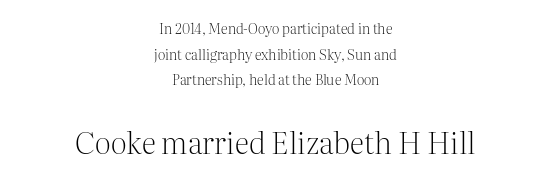
{"serif": "yes", "italic": "no", "bold": "no", "weight": "light", "width": "normal", "stroke_contrast": "medium", "x_height": "medium", "monospaced": "no", "underline": "no", "align": "center", "line_spacing_ratio": 1.83, "letter_spacing": "normal", "letter_spacing_em": 0.0, "larger_block": "second", "size_ratio": 2.14, "glyph_px": 30}
